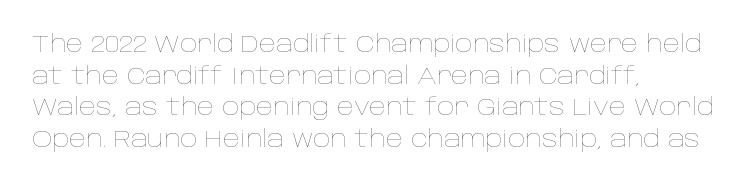
Leftover space on each line is placed entirely after the last word. The typesetting does not lean heavy: it is not bold. Honestly, the letter spacing is just normal — you wouldn't notice it. Underline: absent. If you drew a line through each stem, it would be perfectly vertical.
